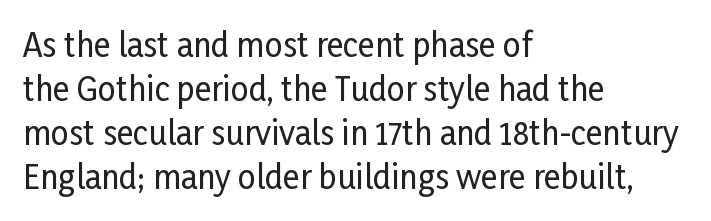
{"serif": "no", "italic": "no", "width": "condensed", "stroke_contrast": "low", "x_height": "medium", "monospaced": "no", "underline": "no", "align": "left", "line_spacing": "normal", "line_spacing_ratio": 1.37, "letter_spacing": "normal", "letter_spacing_em": 0.0, "glyph_px": 32}
